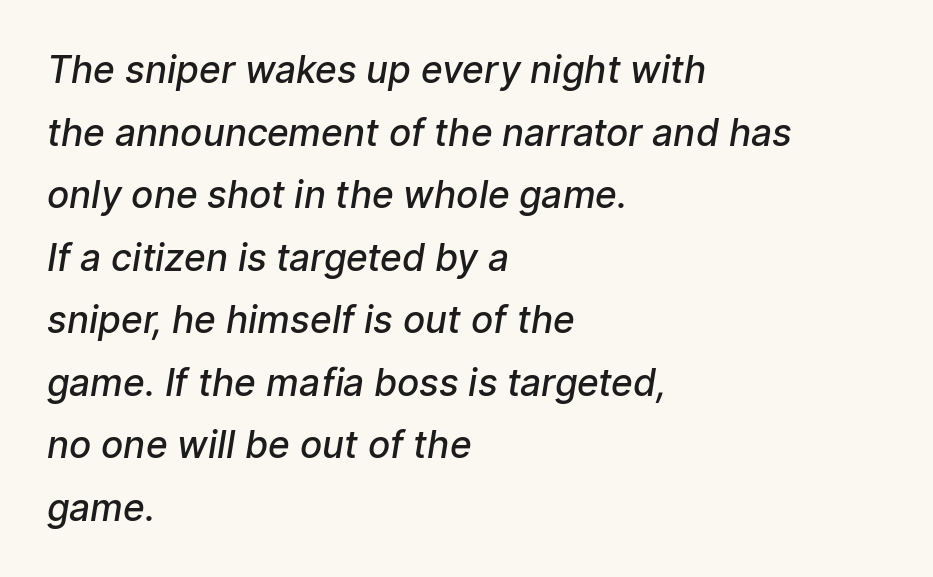
Q: Is the text bold? A: Semi-bold.
Q: Is the typeface a serif or a sans-serif typeface? A: Sans-serif.
Q: Is the text underlined? A: No.
Q: How is the paragraph aligned? A: Left-aligned.
Q: Is the spacing between letters normal or unusually wide? A: Normal.
Q: Is the spacing between lines tight, normal or loose? A: Normal.
Q: Width (condensed, normal, or wide)? A: Normal.
Q: Stroke contrast? A: Low.
Q: x-height? A: Medium.
Q: Monospaced? A: No.
